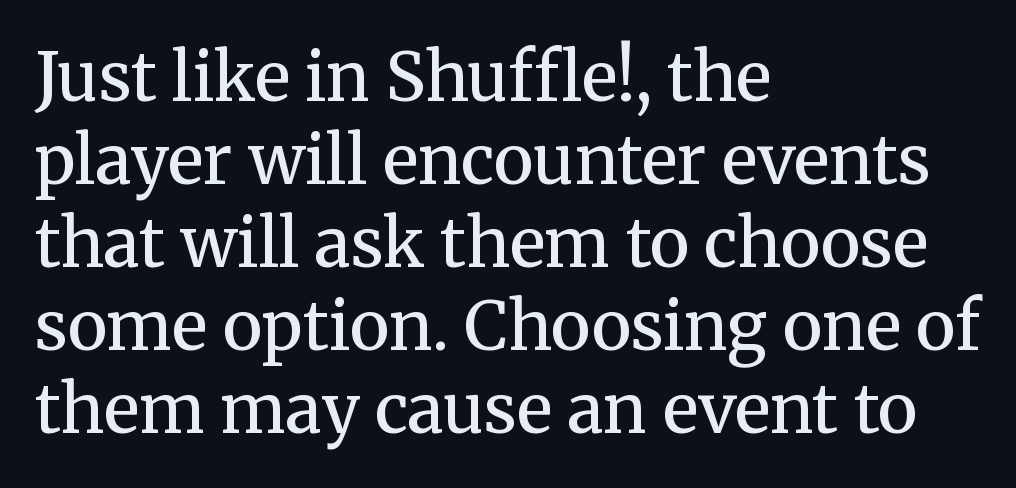
{"serif": "yes", "italic": "no", "bold": "semi", "weight": "semibold", "width": "normal", "stroke_contrast": "medium", "x_height": "medium", "monospaced": "no", "underline": "no", "align": "left", "line_spacing_ratio": 1.24, "letter_spacing": "normal", "letter_spacing_em": 0.0, "glyph_px": 67}
